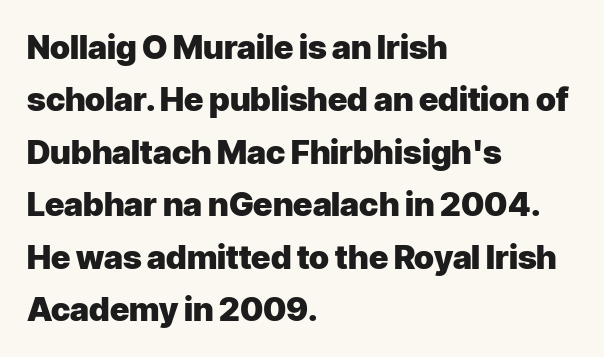
Which margin do the lines hug? The left one — the right edge is uneven. One glance says typical: line gaps are just what's usual. What weight is shown? A full bold with thick strokes. The typeface chosen for these lines omits serifs. This is roman type, the default non-slanted kind. Default kerning and tracking; the words read as compact shapes.
